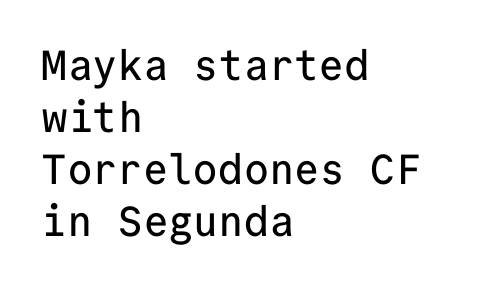
Q: Is the text italic (slanted)? A: No, it is upright.
Q: Is the typeface a serif or a sans-serif typeface? A: Sans-serif.
Q: Is the text underlined? A: No.
Q: How is the paragraph aligned? A: Left-aligned.
Q: Is the spacing between letters normal or unusually wide? A: Normal.
Q: Width (condensed, normal, or wide)? A: Normal.
Q: Stroke contrast? A: Low.
Q: x-height? A: Medium.
Q: Monospaced? A: Yes.
